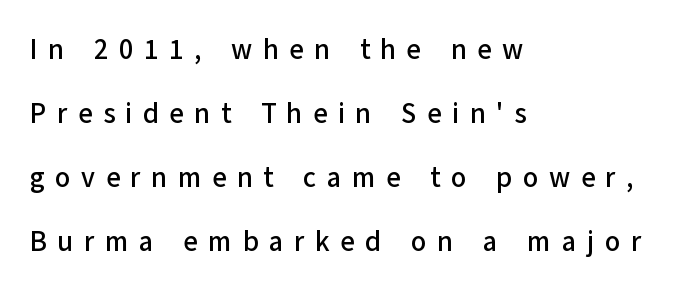
{"serif": "no", "italic": "no", "width": "normal", "stroke_contrast": "low", "x_height": "medium", "monospaced": "no", "underline": "no", "align": "left", "line_spacing": "loose", "line_spacing_ratio": 2.28, "letter_spacing": "wide", "letter_spacing_em": 0.37, "glyph_px": 28}
